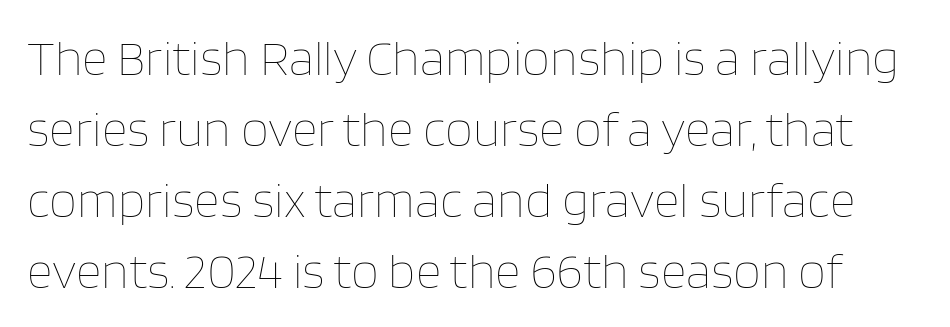
Stems here are at most as thick as an everyday book face. The letters advance in unequal steps, a hallmark of proportional type. Posture: vertical. Students, note that the glyphs here touch the page at normal intervals. A typesetter would call this leading conventional body-copy spacing.
